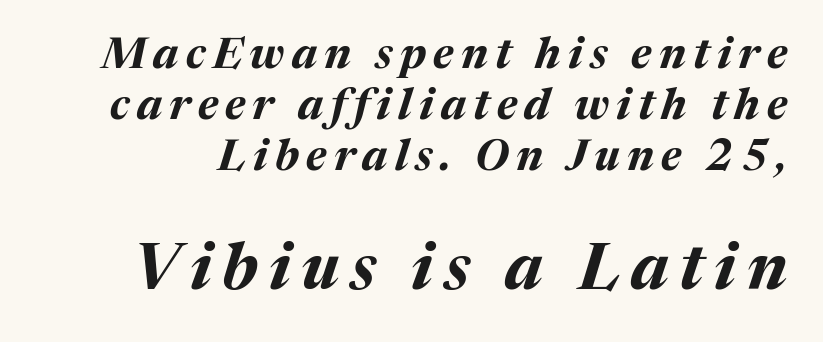
{"italic": "yes", "lean": "right", "slant_degrees": 17, "bold": "yes", "weight": "bold", "width": "normal", "stroke_contrast": "medium", "x_height": "medium", "monospaced": "no", "underline": "no", "line_spacing_ratio": 1.19, "larger_block": "second", "size_ratio": 1.49, "glyph_px": 64}
